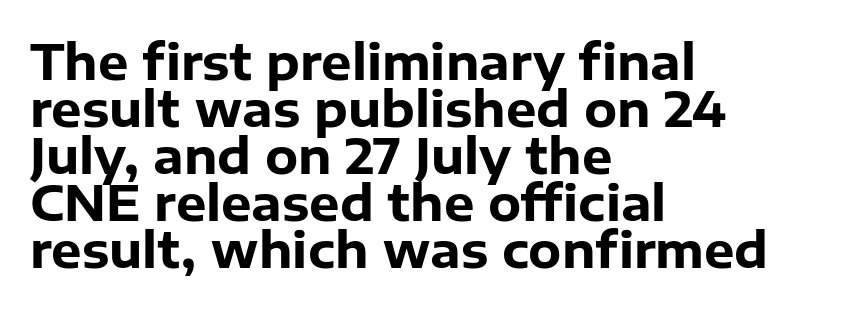
Line spacing here is tight. The rendering shows plain stroke endings on the letterforms — a sans-serif design. The string is rendered with underlining switched off. This is roman type, the default non-slanted kind. This sample is left-justified, so line endings fall wherever the words run out. A full-strength bold gives these letters their thick strokes.
